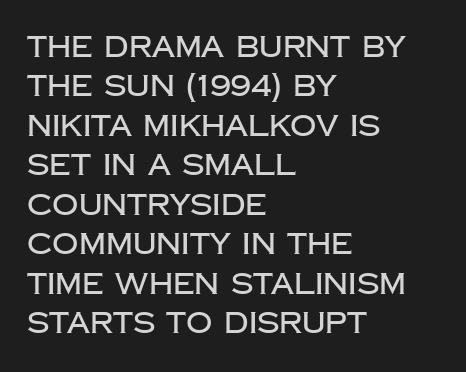
The image shows 29 px sans-serif type, upright; set left-aligned, normal line spacing (1.36x), normal letter spacing, not underlined; low stroke contrast and a large x-height.
